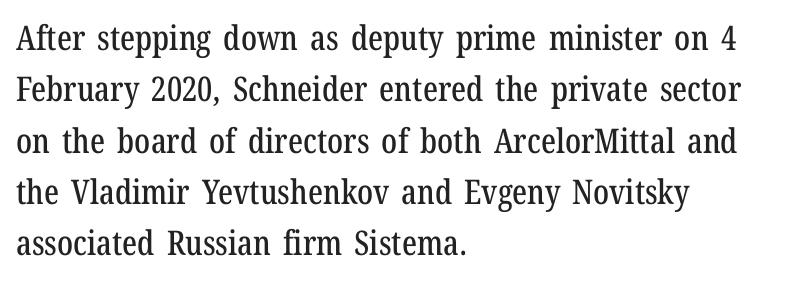
Short note: letters normally spaced. The face used here is proportionally spaced, like ordinary book or web type. In CSS terms this would be text-align: left. A normal amount of white space separates one row of letters from the next. The letters stand upright; this is a roman face. Regarding serifs, this sample has them.
